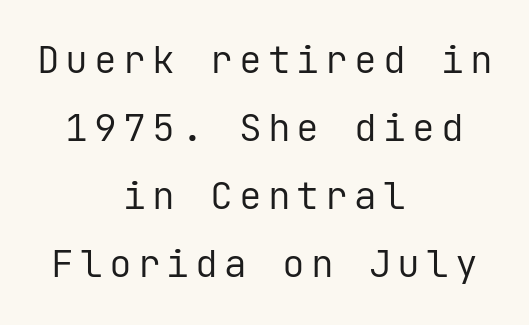
Q: Is the text bold? A: No.
Q: Is the text italic (slanted)? A: No, it is upright.
Q: Is the typeface a serif or a sans-serif typeface? A: Sans-serif.
Q: Is the text underlined? A: No.
Q: How is the paragraph aligned? A: Centered.
Q: Width (condensed, normal, or wide)? A: Normal.
Q: Stroke contrast? A: Low.
Q: x-height? A: Medium.
Q: Monospaced? A: Yes.
